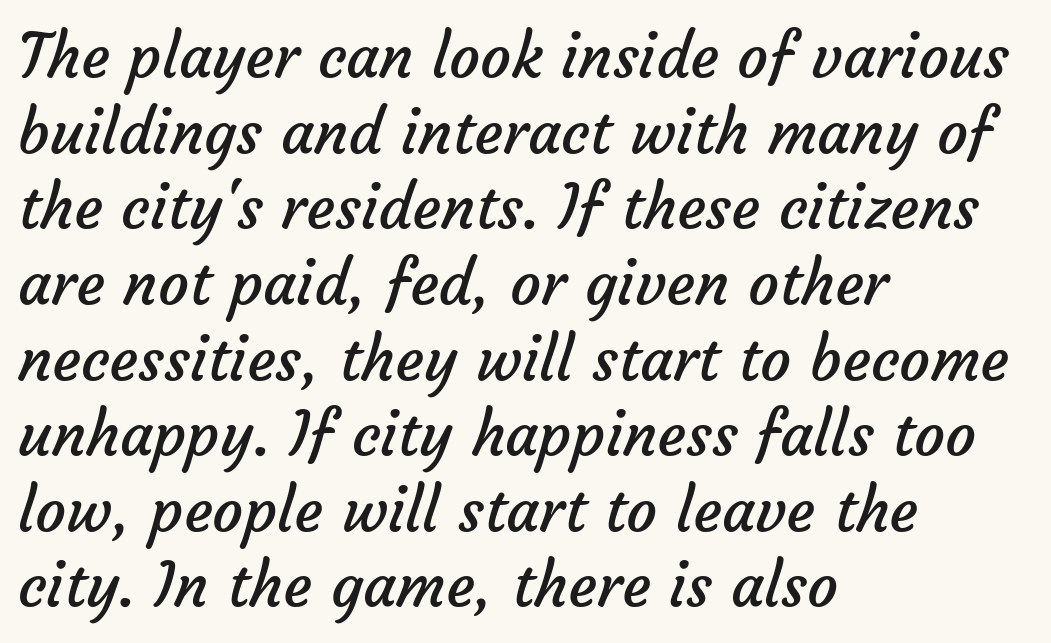
Note the varied advance widths — an 'i' is clearly narrower than an 'm'. You can tell from the bare stems that sans-serif type was used. Ink coverage per letter is moderate at most. Default kerning and tracking; the words read as compact shapes. Type without underlining. The rag falls on the right side of this text block.
